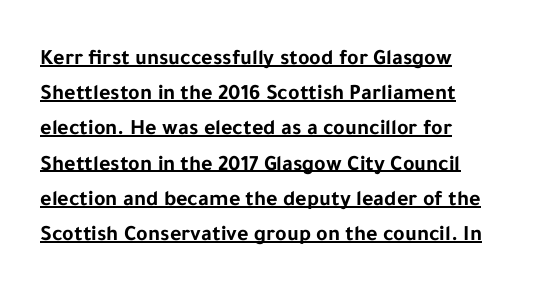
{"italic": "no", "bold": "yes", "underline": "yes", "align": "left", "line_spacing": "normal", "line_spacing_ratio": 1.6, "letter_spacing": "normal", "letter_spacing_em": 0.0, "glyph_px": 22}
